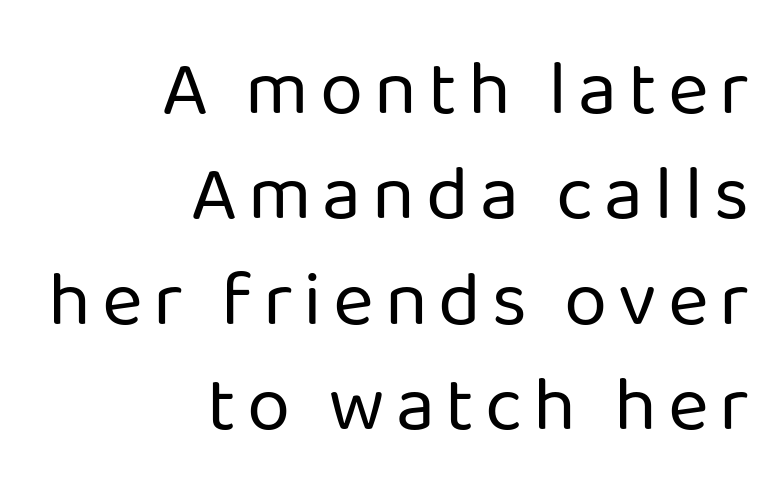
The image shows 78 px regular-weight sans-serif type, upright; set right-aligned, normal line spacing (1.35x), not underlined; low stroke contrast and a medium x-height.
